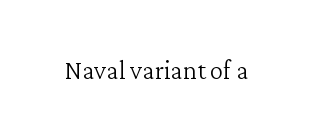
The image shows 27 px text type, upright; set normal letter spacing, not underlined.
